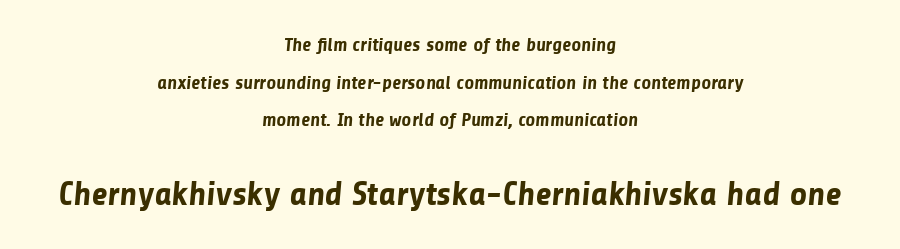
Q: Is the text bold? A: Yes.
Q: Is the typeface a serif or a sans-serif typeface? A: Sans-serif.
Q: Is the text underlined? A: No.
Q: How is the paragraph aligned? A: Centered.
Q: Is the spacing between letters normal or unusually wide? A: Normal.
Q: Is the spacing between lines tight, normal or loose? A: Loose.
Q: Which block of text is set in a larger size, the first (top) or the second (bottom)? A: The second (bottom) one.
Q: Width (condensed, normal, or wide)? A: Normal.
Q: Stroke contrast? A: Low.
Q: x-height? A: Medium.
Q: Monospaced? A: No.
